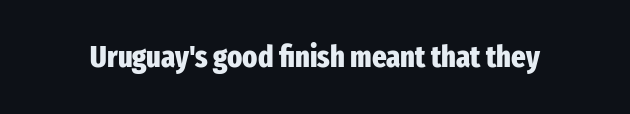
Q: Is the text bold? A: Yes.
Q: Is the text italic (slanted)? A: No, it is upright.
Q: Is the typeface a serif or a sans-serif typeface? A: Sans-serif.
Q: Is the text underlined? A: No.
Q: Is the spacing between letters normal or unusually wide? A: Normal.
Q: Width (condensed, normal, or wide)? A: Condensed.
Q: Stroke contrast? A: Low.
Q: x-height? A: Medium.
Q: Monospaced? A: No.
